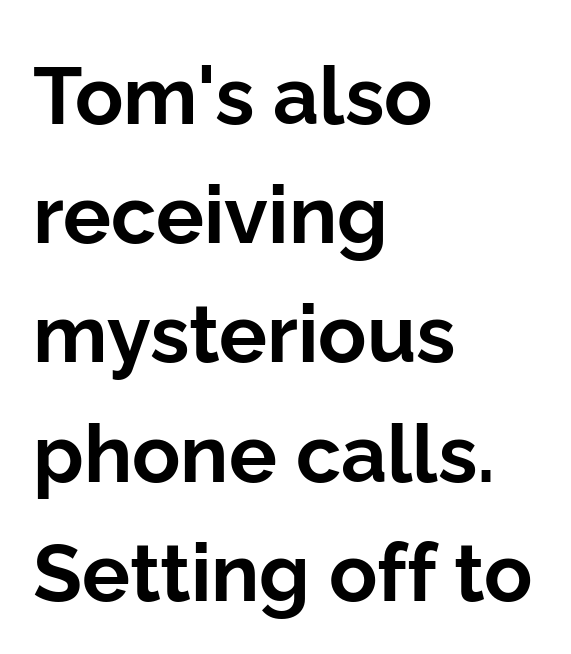
{"serif": "no", "italic": "no", "bold": "yes", "weight": "bold", "width": "normal", "stroke_contrast": "low", "x_height": "medium", "monospaced": "no", "underline": "no", "align": "left", "line_spacing": "normal", "line_spacing_ratio": 1.49, "letter_spacing": "normal", "letter_spacing_em": 0.0, "glyph_px": 80}
